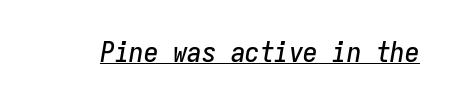
{"italic": "yes", "lean": "right", "slant_degrees": 9, "width": "condensed", "stroke_contrast": "low", "x_height": "medium", "monospaced": "yes", "underline": "yes", "letter_spacing": "normal", "letter_spacing_em": 0.0, "glyph_px": 29}
